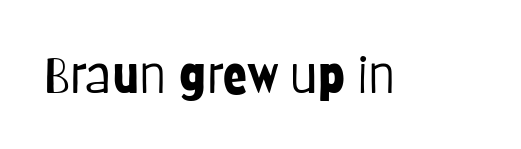
The image shows 50 px light, condensed sans-serif type, upright; set normal letter spacing, not underlined; low stroke contrast and a large x-height.
